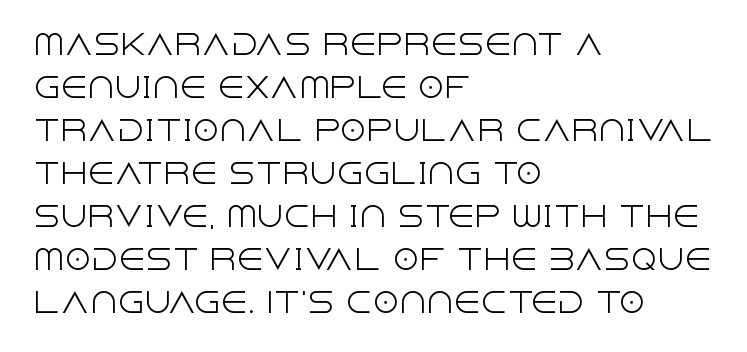
Line beginnings align vertically; line endings do not. Quick note: not italic, upright. No chunkiness to these letters — they're not bold. Default kerning and tracking; the words read as compact shapes.
